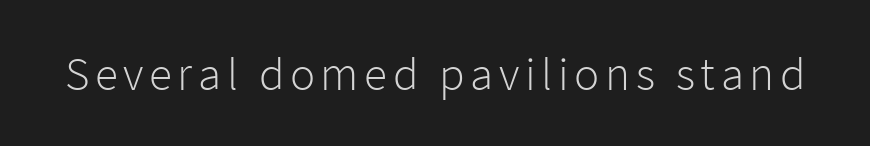
The image shows 47 px light sans-serif type, upright; set not underlined; low stroke contrast and a medium x-height.
